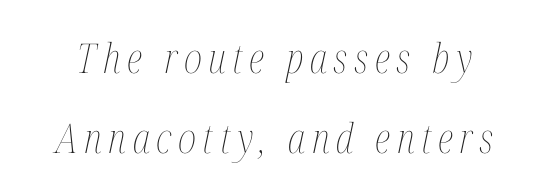
The image shows 41 px thin, condensed type, italic (leaning right); set loose line spacing (1.95x), not underlined; medium stroke contrast and a medium x-height.
